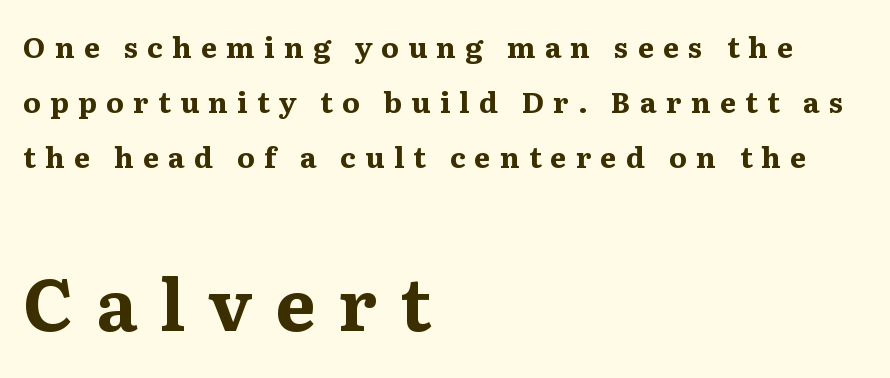
The image shows 72 px bold serif type, upright; set left-aligned, line spacing 1.89x, unusually wide letter spacing (+0.31 em), not underlined; the second (bottom) block is 2.48x larger; medium stroke contrast and a medium x-height.
